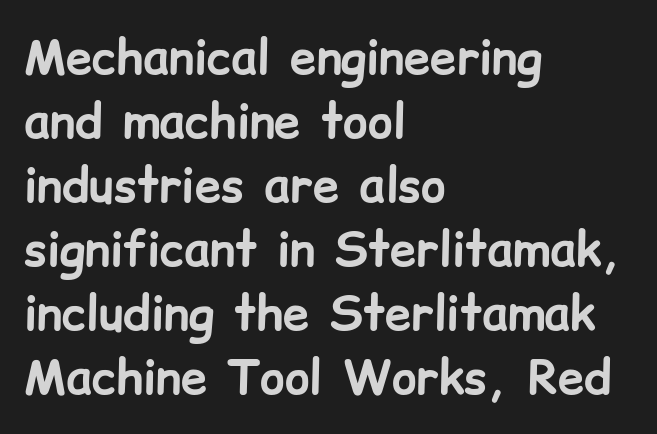
The image shows 47 px bold sans-serif type, upright; set left-aligned, normal line spacing (1.36x), normal letter spacing, not underlined; low stroke contrast and a medium x-height.
